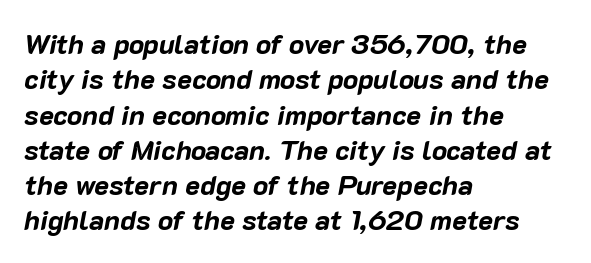
Q: Is the text bold? A: Yes.
Q: Is the text italic (slanted)? A: Yes, it leans right by about 10 degrees.
Q: Is the text underlined? A: No.
Q: How is the paragraph aligned? A: Left-aligned.
Q: Is the spacing between letters normal or unusually wide? A: Normal.
Q: Is the spacing between lines tight, normal or loose? A: Normal.
Q: Width (condensed, normal, or wide)? A: Normal.
Q: Stroke contrast? A: Low.
Q: x-height? A: Medium.
Q: Monospaced? A: No.
